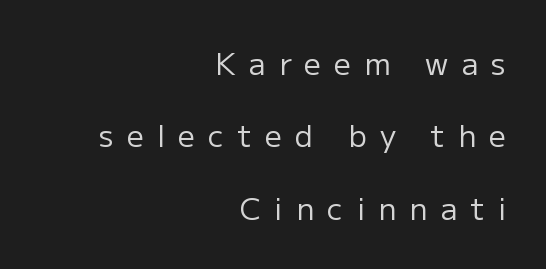
{"serif": "no", "italic": "no", "bold": "no", "weight": "regular", "width": "normal", "stroke_contrast": "low", "x_height": "medium", "monospaced": "no", "underline": "no", "align": "right", "line_spacing": "loose", "line_spacing_ratio": 2.41, "letter_spacing": "wide", "letter_spacing_em": 0.44, "glyph_px": 30}
